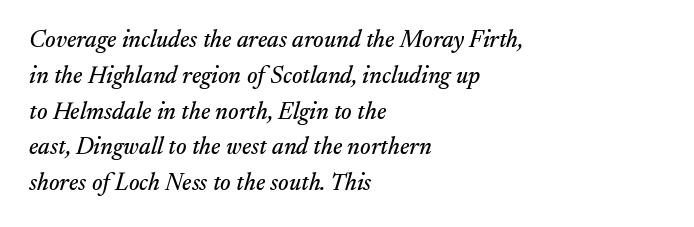
Q: Is the text italic (slanted)? A: Yes, it leans right by about 17 degrees.
Q: Is the text underlined? A: No.
Q: How is the paragraph aligned? A: Left-aligned.
Q: Is the spacing between letters normal or unusually wide? A: Normal.
Q: Is the spacing between lines tight, normal or loose? A: Normal.
